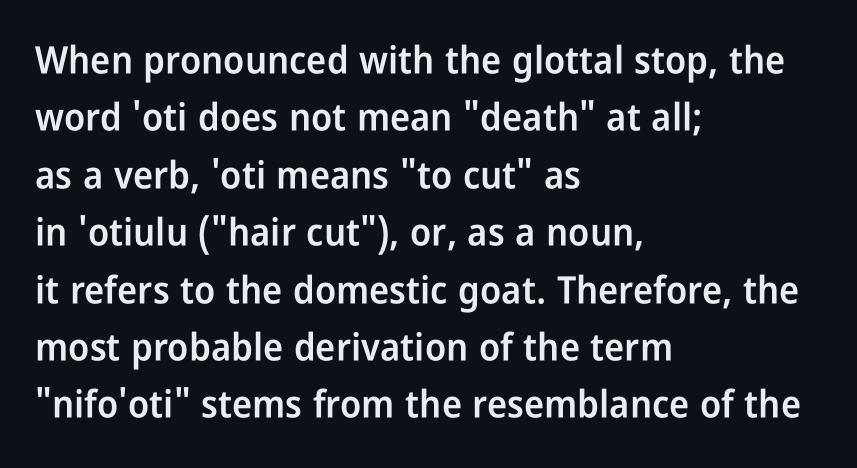
Q: Is the text bold? A: Semi-bold.
Q: Is the text italic (slanted)? A: No, it is upright.
Q: Is the typeface a serif or a sans-serif typeface? A: Sans-serif.
Q: Is the text underlined? A: No.
Q: How is the paragraph aligned? A: Left-aligned.
Q: Is the spacing between letters normal or unusually wide? A: Normal.
Q: Is the spacing between lines tight, normal or loose? A: Normal.
Q: Width (condensed, normal, or wide)? A: Condensed.
Q: Stroke contrast? A: Low.
Q: x-height? A: Medium.
Q: Monospaced? A: No.
